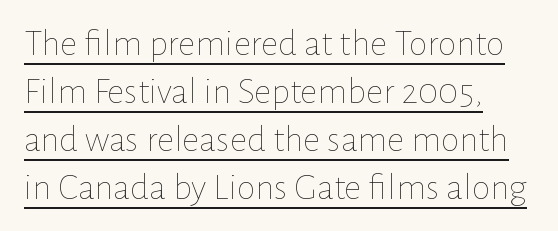
The image shows 38 px thin type, upright; set left-aligned, normal line spacing (1.26x), normal letter spacing, underlined; low stroke contrast and a medium x-height.
